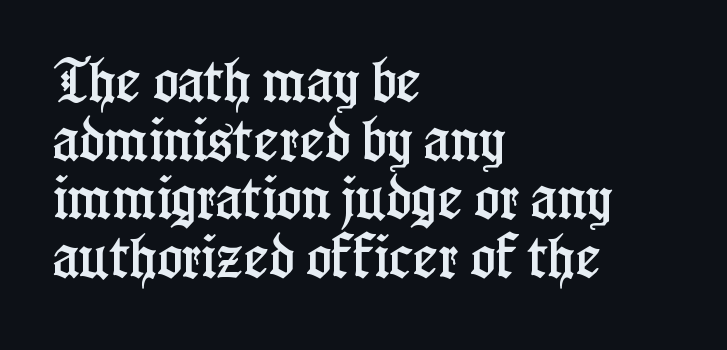
You can tell from the footed stems that serif type was used. Here the designer chose a conventional face with non-uniform glyph widths. Look at the tracking — it's just the regular setting, nothing added. The passage shown is not underscored anywhere.
